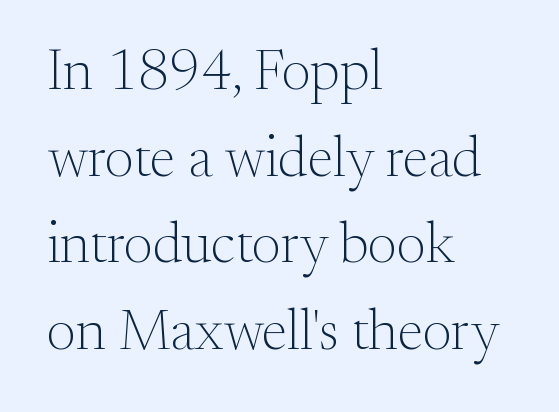
Q: Is the text bold? A: No.
Q: Is the text italic (slanted)? A: No, it is upright.
Q: Is the typeface a serif or a sans-serif typeface? A: Serif.
Q: Is the text underlined? A: No.
Q: How is the paragraph aligned? A: Left-aligned.
Q: Is the spacing between letters normal or unusually wide? A: Normal.
Q: Is the spacing between lines tight, normal or loose? A: Normal.
Q: Width (condensed, normal, or wide)? A: Normal.
Q: Stroke contrast? A: Medium.
Q: x-height? A: Small.
Q: Monospaced? A: No.
